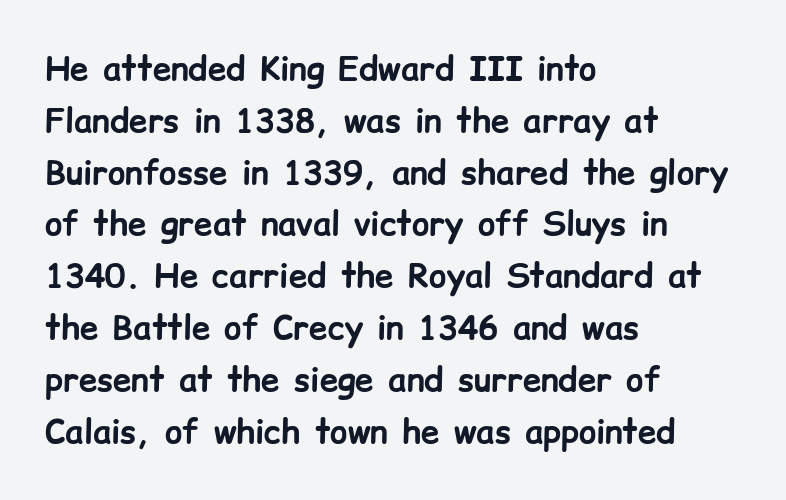
{"serif": "no", "italic": "no", "bold": "yes", "weight": "bold", "width": "normal", "stroke_contrast": "low", "x_height": "medium", "monospaced": "no", "underline": "no", "align": "left", "line_spacing": "normal", "line_spacing_ratio": 1.57, "letter_spacing": "normal", "letter_spacing_em": 0.0, "glyph_px": 33}
